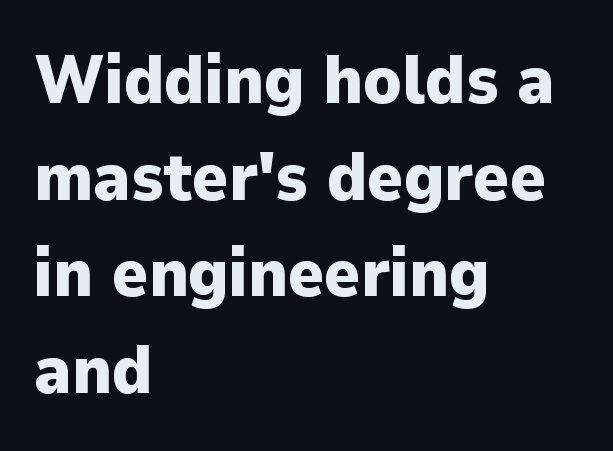
The image shows 68 px heavy sans-serif type, upright; set left-aligned, normal line spacing (1.42x), normal letter spacing, not underlined; low stroke contrast and a medium x-height.
